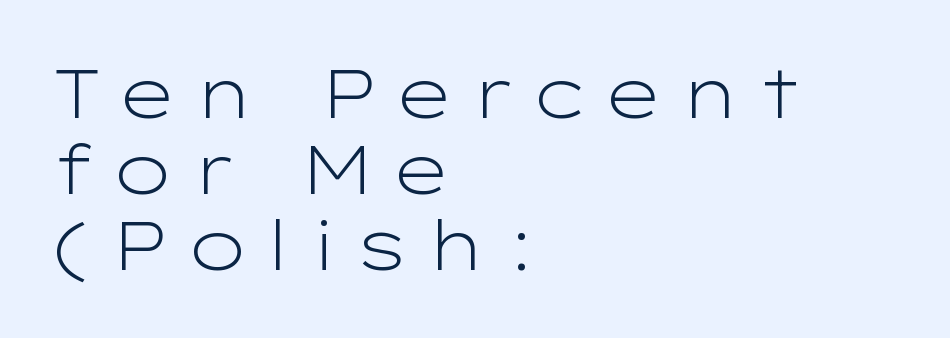
Q: Is the text bold? A: No.
Q: Is the text italic (slanted)? A: No, it is upright.
Q: Is the typeface a serif or a sans-serif typeface? A: Sans-serif.
Q: Is the text underlined? A: No.
Q: How is the paragraph aligned? A: Left-aligned.
Q: Is the spacing between letters normal or unusually wide? A: Unusually wide.
Q: Is the spacing between lines tight, normal or loose? A: Tight.
Q: Width (condensed, normal, or wide)? A: Wide.
Q: Stroke contrast? A: Low.
Q: x-height? A: Medium.
Q: Monospaced? A: No.
